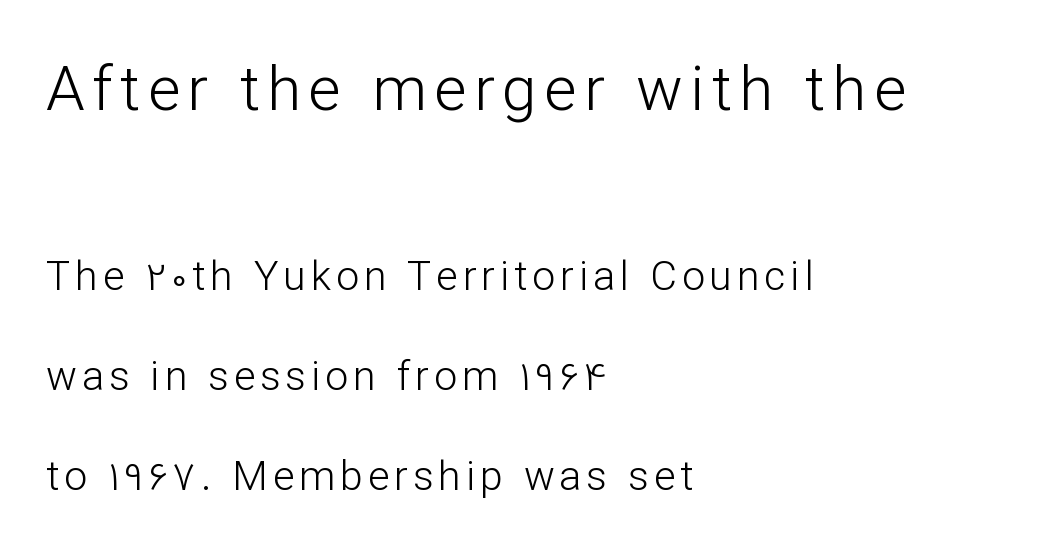
The image shows 62 px light sans-serif type, upright; set left-aligned, loose line spacing (2.44x), not underlined; the first (top) block is 1.51x larger; low stroke contrast and a medium x-height.
